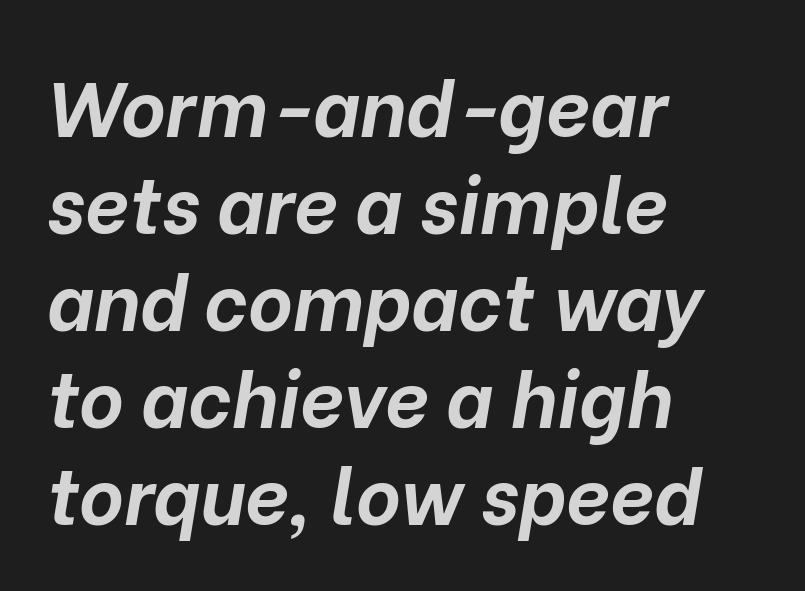
Q: Is the text bold? A: Yes.
Q: Is the text italic (slanted)? A: Yes, it leans right by about 10 degrees.
Q: Is the text underlined? A: No.
Q: How is the paragraph aligned? A: Left-aligned.
Q: Is the spacing between letters normal or unusually wide? A: Normal.
Q: Is the spacing between lines tight, normal or loose? A: Normal.
Q: Width (condensed, normal, or wide)? A: Normal.
Q: Stroke contrast? A: Low.
Q: x-height? A: Medium.
Q: Monospaced? A: No.
